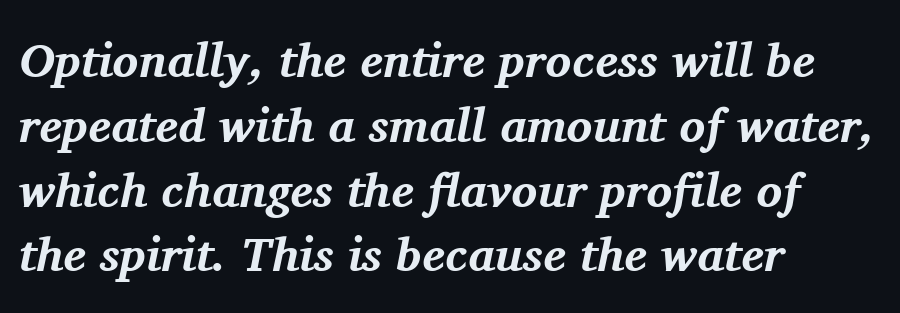
{"serif": "yes", "italic": "yes", "lean": "right", "slant_degrees": 11, "bold": "yes", "weight": "bold", "width": "normal", "stroke_contrast": "medium", "x_height": "medium", "monospaced": "no", "underline": "no", "align": "left", "line_spacing": "normal", "line_spacing_ratio": 1.35, "letter_spacing": "normal", "letter_spacing_em": 0.0, "glyph_px": 48}
